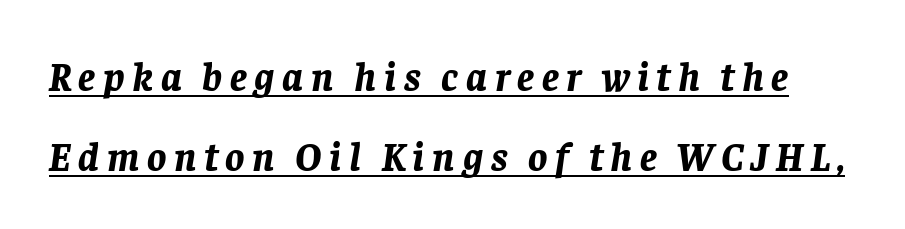
Q: Is the text bold? A: Yes.
Q: Is the text italic (slanted)? A: Yes, it leans right by about 8 degrees.
Q: Is the text underlined? A: Yes.
Q: Is the spacing between lines tight, normal or loose? A: Loose.
Q: Width (condensed, normal, or wide)? A: Normal.
Q: Stroke contrast? A: Low.
Q: x-height? A: Large.
Q: Monospaced? A: No.
